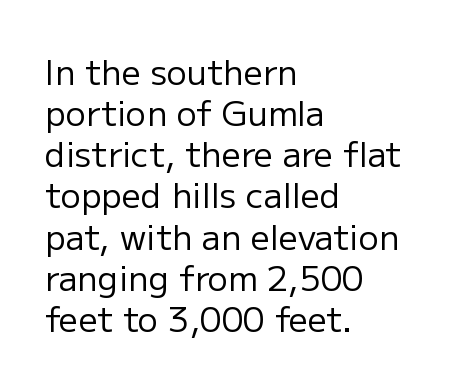
Ink coverage per letter is moderate at most. The paragraph has a hard left edge and a soft right edge. Beneath every word, the page is bare. Nope, no serifs anywhere on these letters. Think of a printed novel: that variable character pitch is what you see here.
